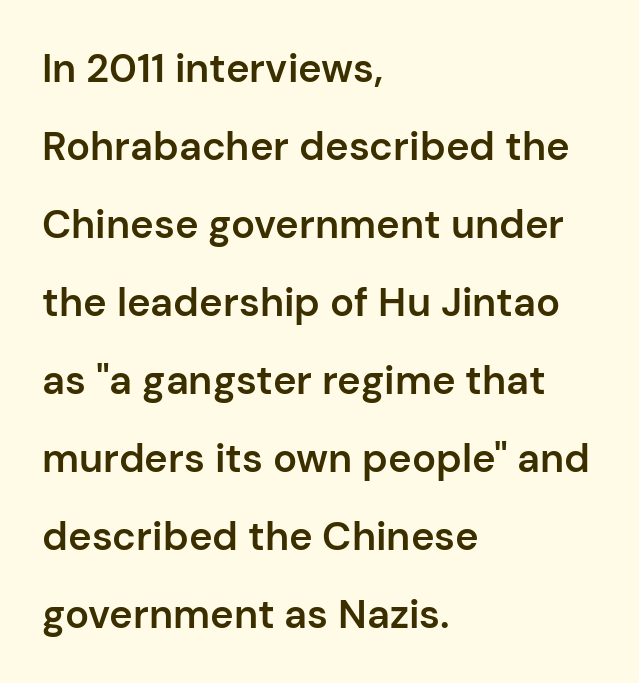
Serifs: no, the terminals of the letterforms are clean. Each letter keeps its own natural width here, so spacing adapts to shape. The face used here is a semibold: visibly heavier than regular, lighter than bold. Honestly, the letter spacing is just normal — you wouldn't notice it.
